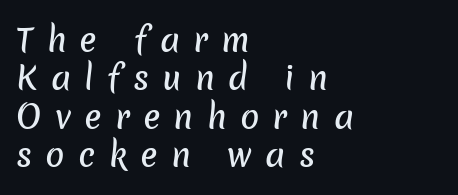
{"serif": "no", "width": "normal", "stroke_contrast": "low", "x_height": "medium", "monospaced": "no", "underline": "no", "align": "left", "line_spacing_ratio": 1.2, "letter_spacing": "wide", "letter_spacing_em": 0.41, "glyph_px": 32}
